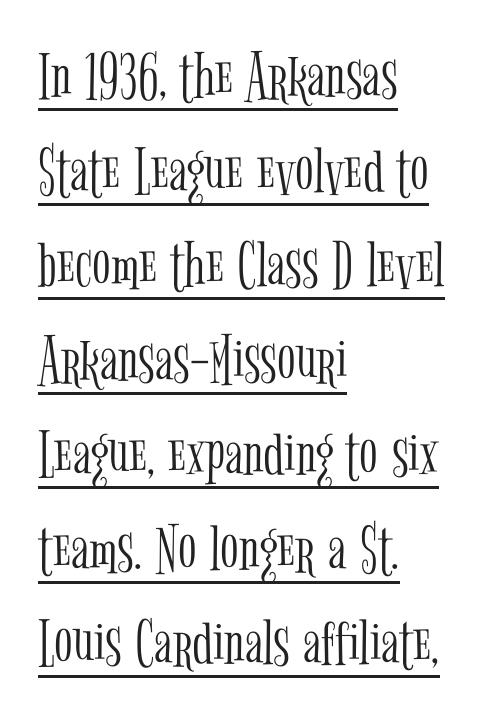
Q: Is the text bold? A: No.
Q: Is the text italic (slanted)? A: No, it is upright.
Q: Is the typeface a serif or a sans-serif typeface? A: Serif.
Q: Is the text underlined? A: Yes.
Q: How is the paragraph aligned? A: Left-aligned.
Q: Is the spacing between letters normal or unusually wide? A: Normal.
Q: Is the spacing between lines tight, normal or loose? A: Normal.
Q: Width (condensed, normal, or wide)? A: Condensed.
Q: Stroke contrast? A: Low.
Q: x-height? A: Medium.
Q: Monospaced? A: No.
